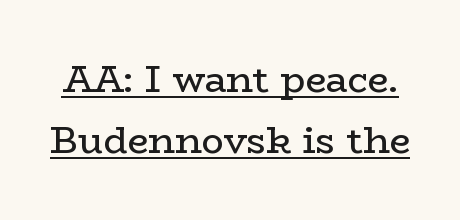
Q: Is the text bold? A: No.
Q: Is the text italic (slanted)? A: No, it is upright.
Q: Is the typeface a serif or a sans-serif typeface? A: Serif.
Q: Is the text underlined? A: Yes.
Q: Is the spacing between letters normal or unusually wide? A: Normal.
Q: Is the spacing between lines tight, normal or loose? A: Normal.
Q: Width (condensed, normal, or wide)? A: Wide.
Q: Stroke contrast? A: Low.
Q: x-height? A: Medium.
Q: Monospaced? A: No.
